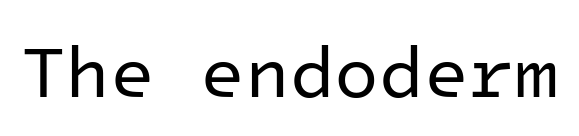
The image shows 73 px regular-weight sans-serif type, upright, monospaced; set normal letter spacing, not underlined; low stroke contrast and a medium x-height.
